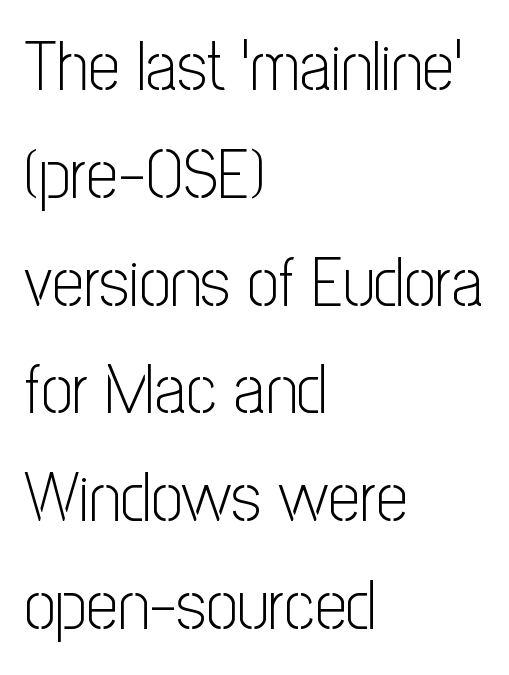
{"serif": "no", "italic": "no", "bold": "no", "weight": "light", "width": "condensed", "stroke_contrast": "low", "x_height": "medium", "monospaced": "no", "underline": "no", "align": "left", "line_spacing": "normal", "line_spacing_ratio": 1.54, "letter_spacing": "normal", "letter_spacing_em": 0.0, "glyph_px": 70}
